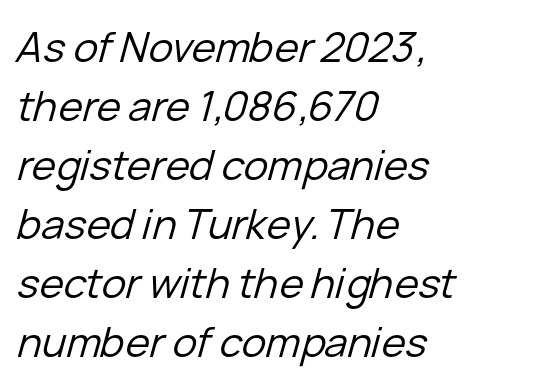
These glyphs show unthickened strokes, regular width or finer. Honestly, the row spacing looks completely unremarkable. The tracking reads as untouched default to a designer's eye. Think of a printed novel: that variable character pitch is what you see here.
